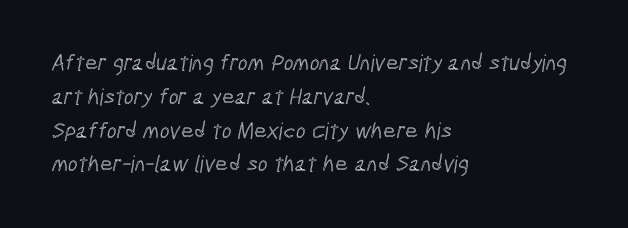
The image shows 23 px text type; set left-aligned, normal line spacing (1.47x), normal letter spacing, not underlined.
